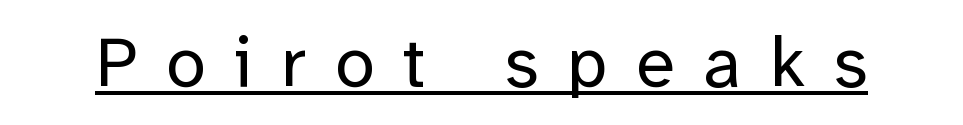
The image shows 71 px regular-weight sans-serif type, upright; set unusually wide letter spacing (+0.41 em), underlined; low stroke contrast and a medium x-height.
